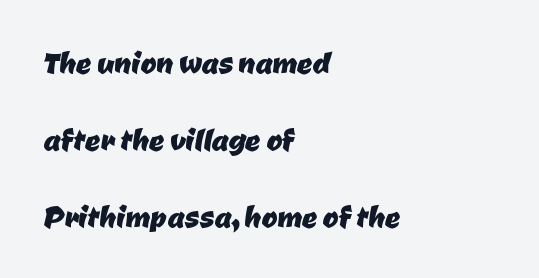
Lines of text with bare space underneath. The horizontal fit of the characters is conventional and even. The typesetter chose a ragged-right arrangement here. Is this a fixed-width face? No — the glyphs have proportional, varying widths.
